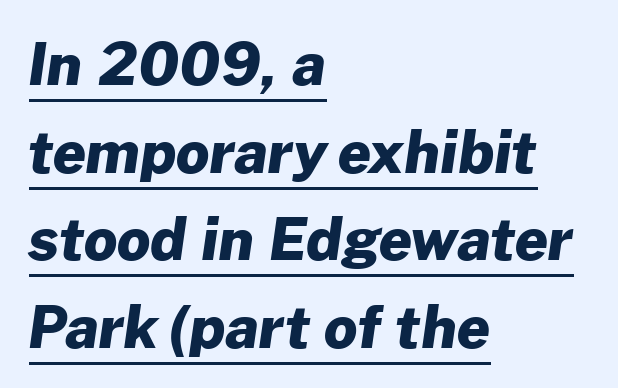
Q: Is the text bold? A: Yes.
Q: Is the typeface a serif or a sans-serif typeface? A: Sans-serif.
Q: Is the text underlined? A: Yes.
Q: How is the paragraph aligned? A: Left-aligned.
Q: Is the spacing between letters normal or unusually wide? A: Normal.
Q: Is the spacing between lines tight, normal or loose? A: Normal.
Q: Width (condensed, normal, or wide)? A: Normal.
Q: Stroke contrast? A: Low.
Q: x-height? A: Medium.
Q: Monospaced? A: No.
